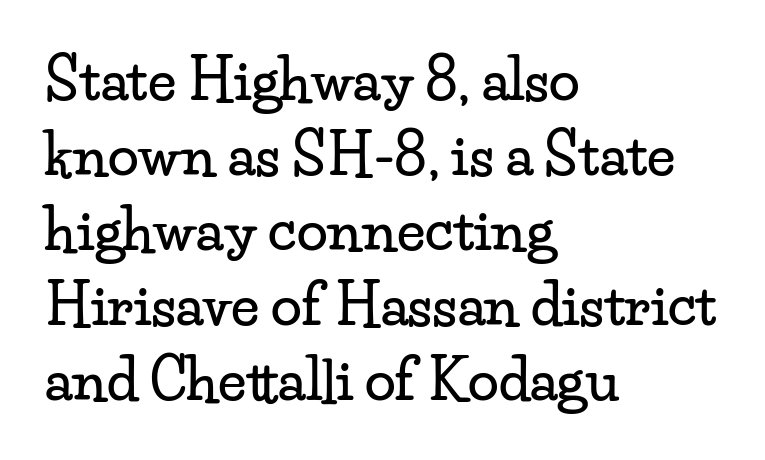
The image shows 56 px wide serif type, upright; set left-aligned, normal line spacing (1.34x), normal letter spacing, not underlined; low stroke contrast and a small x-height.
